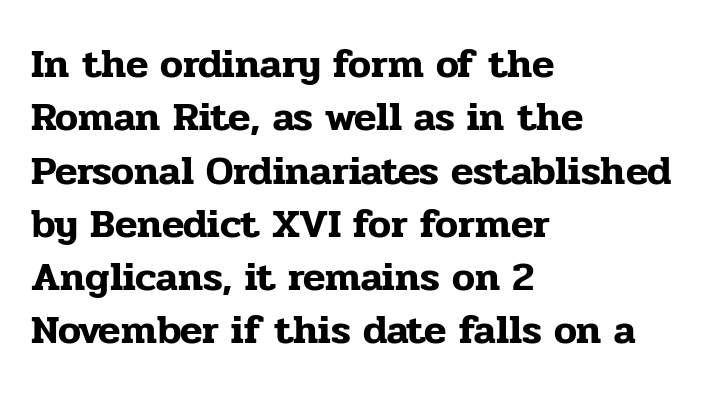
The passage shown is typed in a proportional face where columns would drift. Note: serifs present on the glyphs. Each new line begins a customary step beneath the previous one. The typesetter chose a ragged-right arrangement here.
